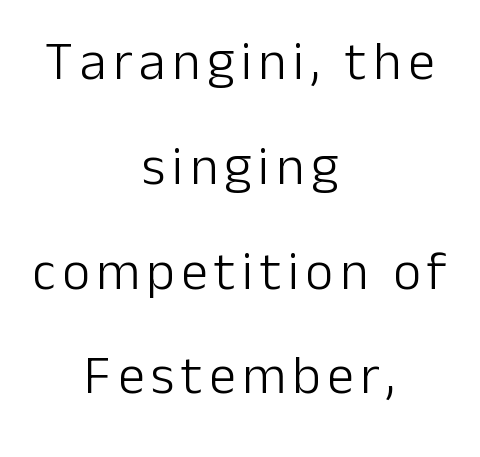
Q: Is the text bold? A: No.
Q: Is the text italic (slanted)? A: No, it is upright.
Q: Is the typeface a serif or a sans-serif typeface? A: Sans-serif.
Q: Is the text underlined? A: No.
Q: How is the paragraph aligned? A: Centered.
Q: Is the spacing between lines tight, normal or loose? A: Loose.
Q: Width (condensed, normal, or wide)? A: Normal.
Q: Stroke contrast? A: Low.
Q: x-height? A: Medium.
Q: Monospaced? A: No.
